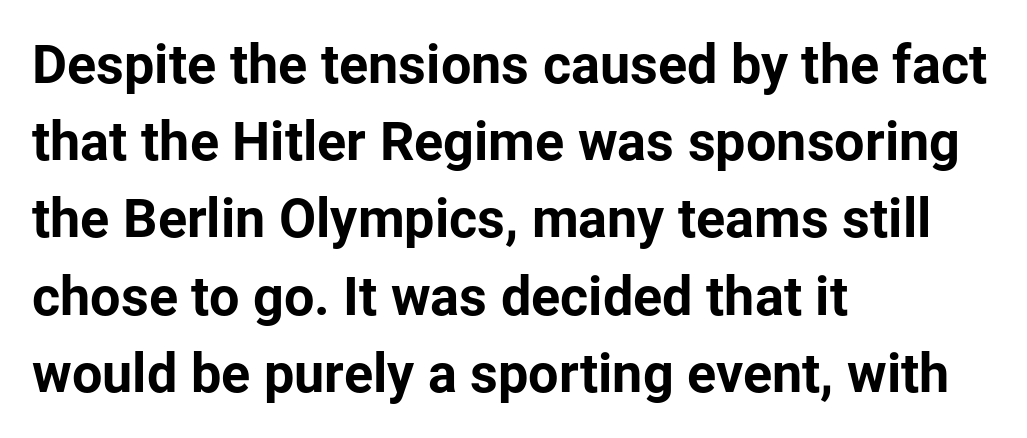
To sum up the face: it is a sans, with no serifs. Leftover space on each line is placed entirely after the last word. Notice how descenders clear the ascenders below comfortably — that's standard leading. The lettering holds an erect, upright posture throughout. The characters look thick and weighty, a clear bold.
